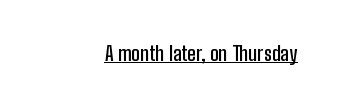
{"italic": "no", "bold": "semi", "underline": "yes", "letter_spacing": "normal", "letter_spacing_em": 0.0, "glyph_px": 20}
